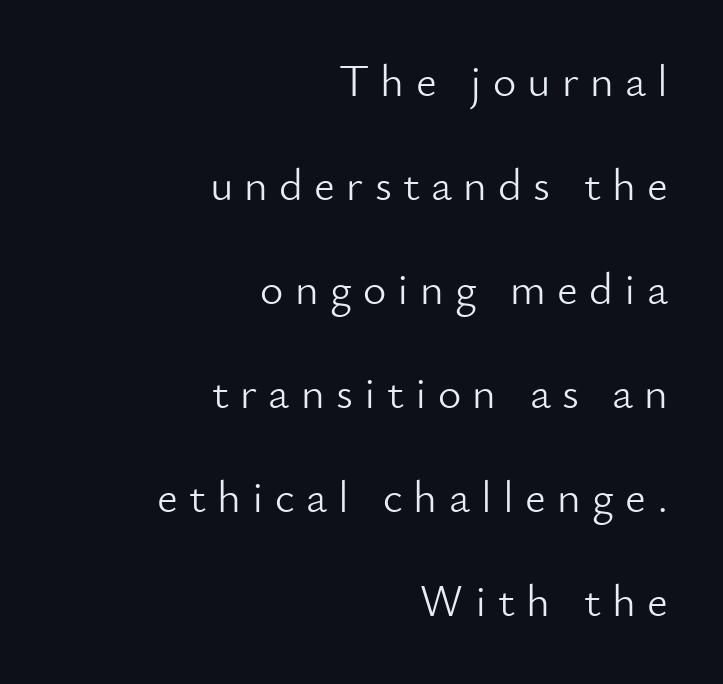
The image shows 45 px light sans-serif type, upright; set right-aligned, loose line spacing (2.31x), unusually wide letter spacing (+0.25 em), not underlined; low stroke contrast and a small x-height.
